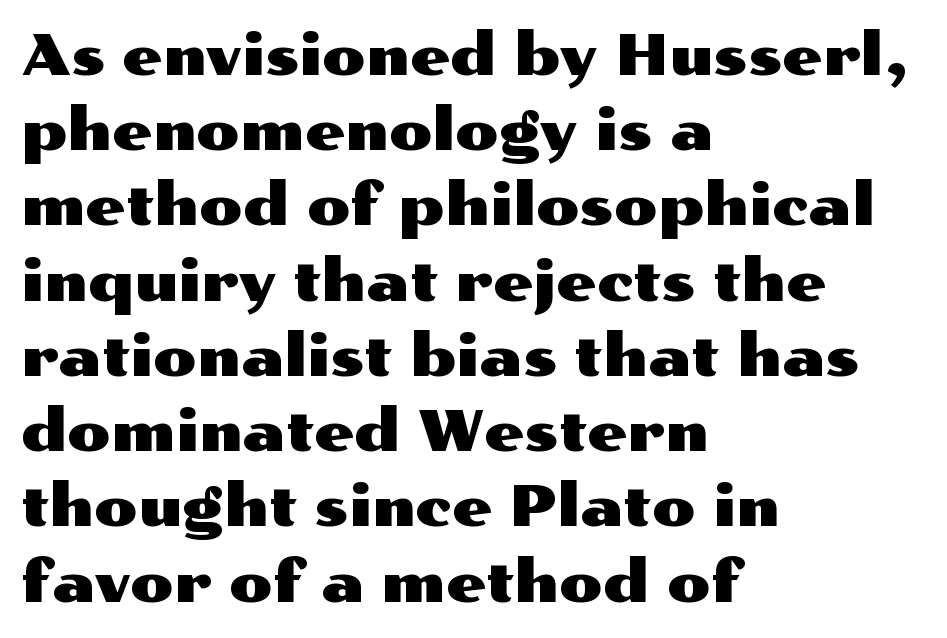
The image shows 57 px wide sans-serif type, upright; set left-aligned, normal line spacing (1.32x), normal letter spacing, not underlined; medium stroke contrast and a medium x-height.
